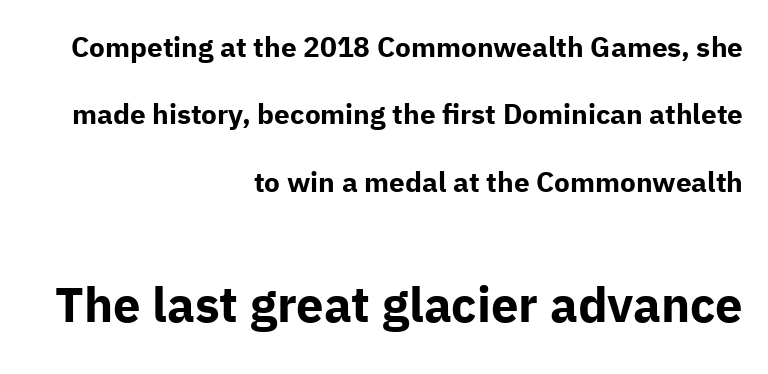
The baseline area is clear. Typeset ragged left — the right edge is the straight one. The line texture is even and compact thanks to regular tracking. In terms of posture, this sample is upright. The sample has been set heavy, in full bold.
